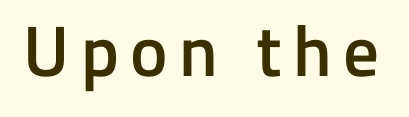
Proportional: the letters do not fall into vertical columns. Each row of text sits above clean, open space. The glyphs in this specimen are sans serif. Every letter is mildly thick-stroked: semibold rather than bold. The typography opts for an upright posture over an oblique one.
